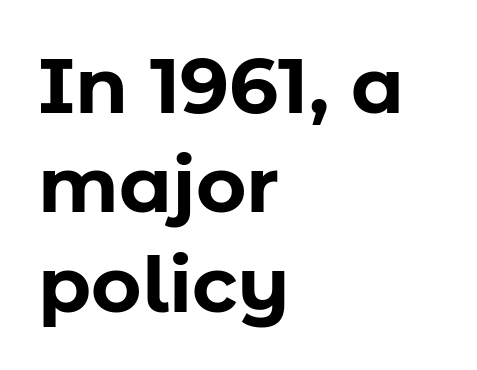
{"serif": "no", "italic": "no", "bold": "yes", "weight": "bold", "width": "normal", "stroke_contrast": "low", "x_height": "medium", "monospaced": "no", "underline": "no", "align": "left", "line_spacing": "normal", "line_spacing_ratio": 1.29, "letter_spacing": "normal", "letter_spacing_em": 0.0, "glyph_px": 77}
